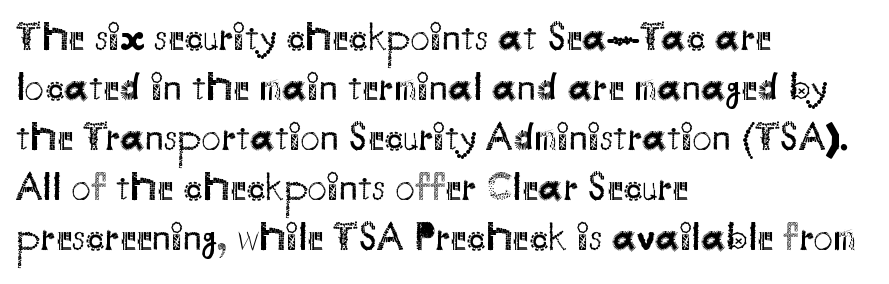
The image shows 39 px regular-weight sans-serif type, upright; set left-aligned, normal line spacing (1.28x), normal letter spacing, not underlined; medium stroke contrast and a small x-height.
